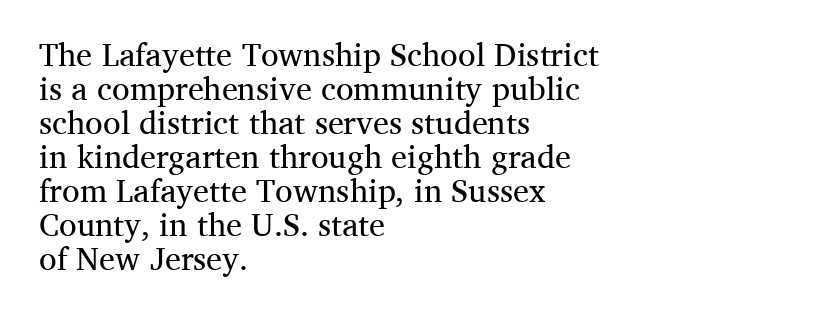
{"serif": "yes", "italic": "no", "bold": "no", "weight": "regular", "width": "normal", "stroke_contrast": "medium", "x_height": "medium", "monospaced": "no", "underline": "no", "align": "left", "line_spacing": "tight", "line_spacing_ratio": 1.06, "letter_spacing": "normal", "letter_spacing_em": 0.0, "glyph_px": 32}
